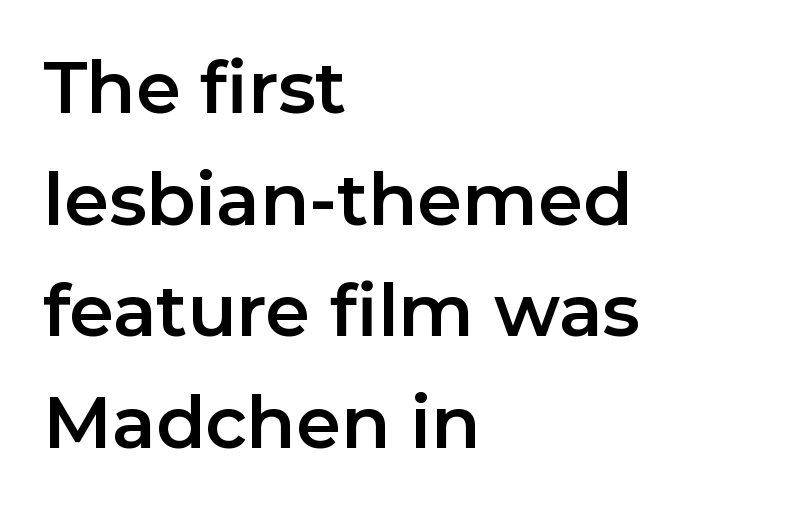
Note the varied advance widths — an 'i' is clearly narrower than an 'm'. You can tell it's not italic because the verticals are truly vertical. Rule under the text: the space is simply empty. All the whitespace from short lines collects on the right. Classification — sans serif. One glance says typical: line gaps are just what's usual.
